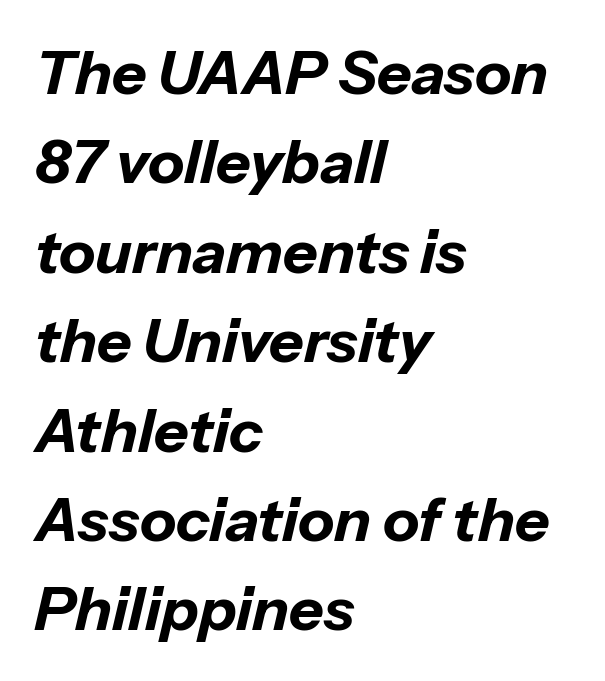
Does extra space separate the letters? No, they use regular spacing. Plenty of ink on the page — the face is bold. You can tell it's italic because the verticals aren't actually vertical. Visually the block forms a straight wall on the left and a jagged coastline on the right. Character widths vary here, with narrow letters taking less room than wide ones. Vertically, the passage feels balanced, rows spaced as you'd expect.
